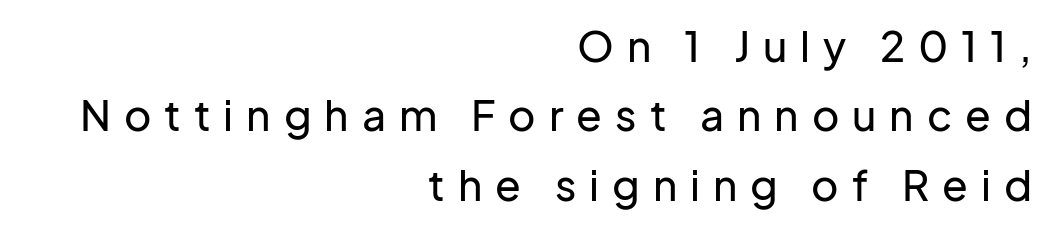
{"serif": "no", "italic": "no", "width": "normal", "stroke_contrast": "low", "x_height": "medium", "monospaced": "no", "underline": "no", "align": "right", "line_spacing": "normal", "line_spacing_ratio": 1.65, "letter_spacing": "wide", "letter_spacing_em": 0.31, "glyph_px": 42}
